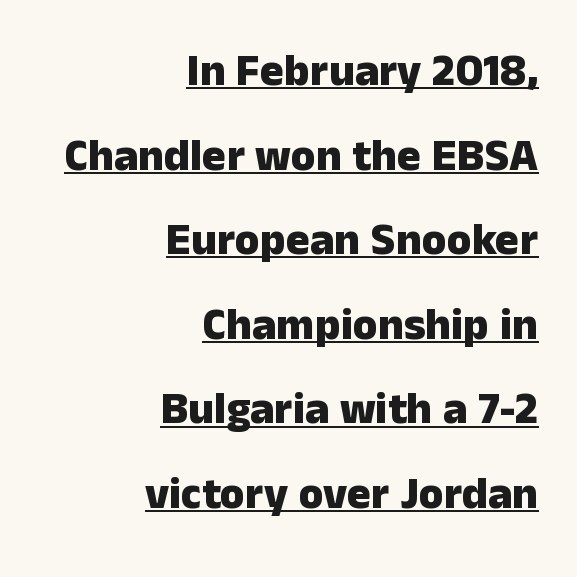
Q: Is the text bold? A: Yes.
Q: Is the text italic (slanted)? A: No, it is upright.
Q: Is the typeface a serif or a sans-serif typeface? A: Sans-serif.
Q: Is the text underlined? A: Yes.
Q: How is the paragraph aligned? A: Right-aligned.
Q: Is the spacing between letters normal or unusually wide? A: Normal.
Q: Width (condensed, normal, or wide)? A: Normal.
Q: Stroke contrast? A: Low.
Q: x-height? A: Medium.
Q: Monospaced? A: No.
